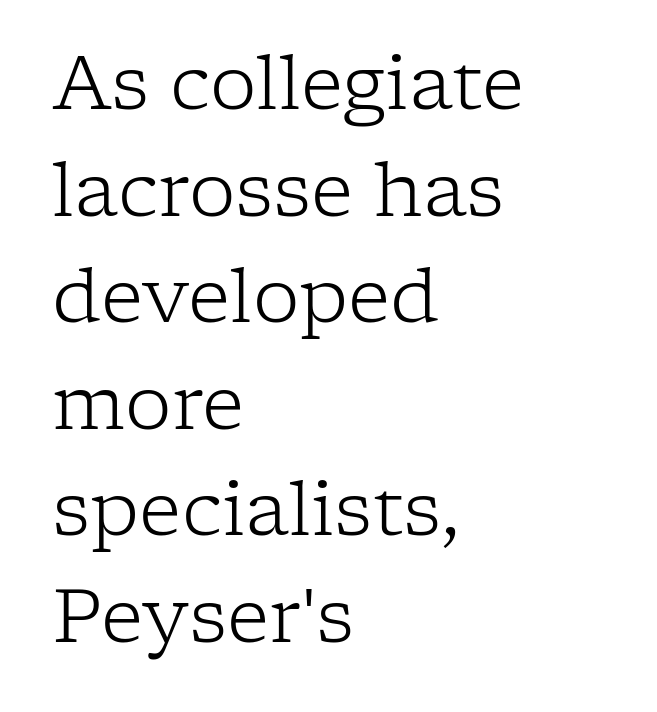
In terms of posture, this sample is upright. These glyphs show unthickened strokes, regular width or finer. The type is set solid horizontally, with unmodified tracking. The text was rendered using a seriffed face with decorative stroke endings.
